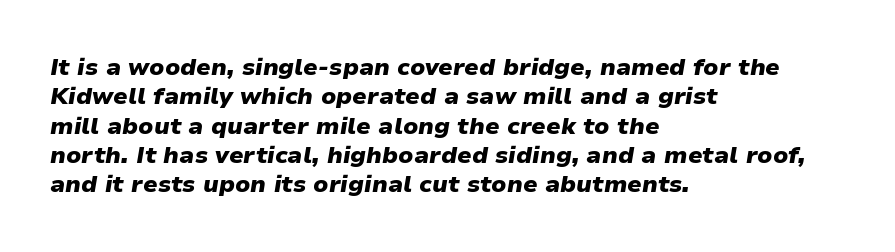
{"italic": "yes", "lean": "right", "slant_degrees": 9, "bold": "yes", "underline": "no", "align": "left", "line_spacing_ratio": 1.22, "letter_spacing": "normal", "letter_spacing_em": 0.0, "glyph_px": 24}
